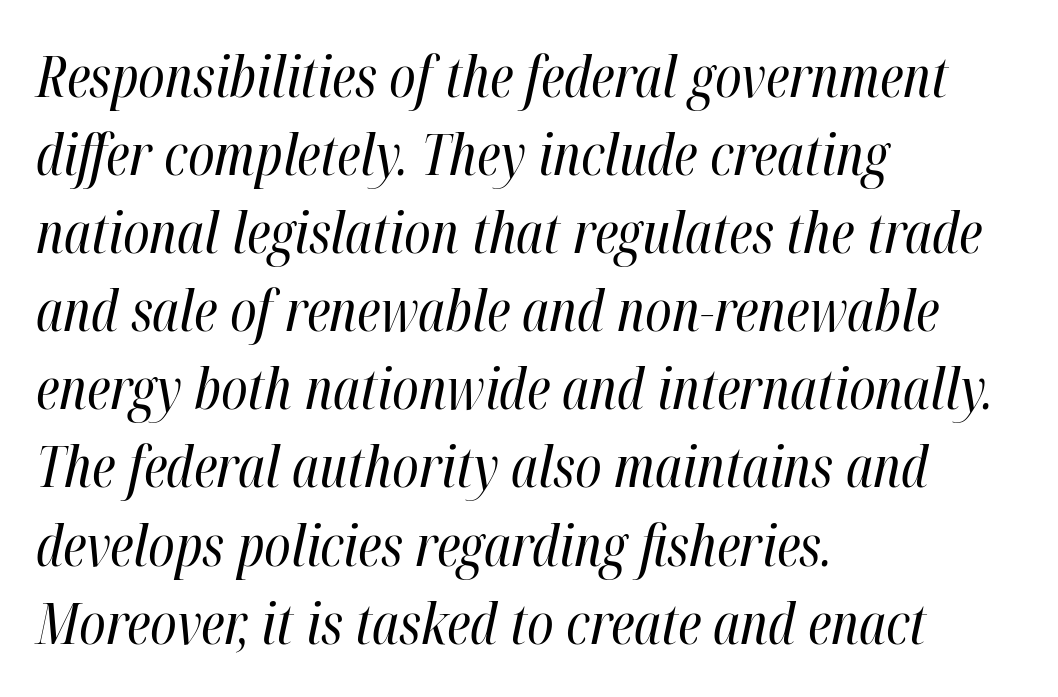
Q: Is the text bold? A: No.
Q: Is the text italic (slanted)? A: Yes, it leans right by about 12 degrees.
Q: Is the text underlined? A: No.
Q: How is the paragraph aligned? A: Left-aligned.
Q: Is the spacing between letters normal or unusually wide? A: Normal.
Q: Is the spacing between lines tight, normal or loose? A: Normal.
Q: Width (condensed, normal, or wide)? A: Condensed.
Q: Stroke contrast? A: High.
Q: x-height? A: Medium.
Q: Monospaced? A: No.
